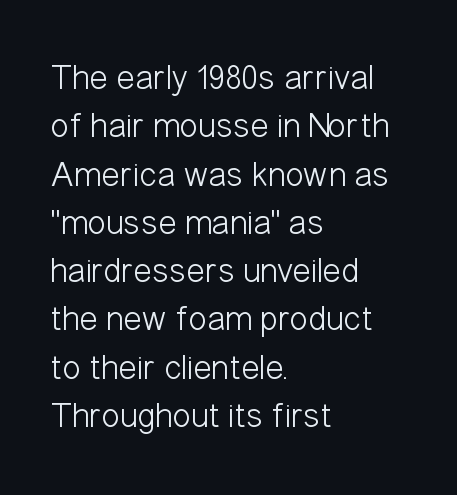
Visually the block forms a straight wall on the left and a jagged coastline on the right. These lines are composed in type without serifs. You could not count columns in this text — the font is proportionally spaced. The weight would be labelled regular, book, light, or lighter still.
